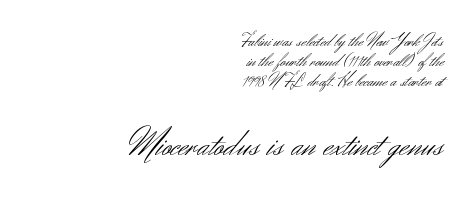
The image shows 38 px light sans-serif type; set right-aligned, tight line spacing (1.06x), normal letter spacing, not underlined; the second (bottom) block is 2.0x larger; medium stroke contrast and a small x-height.
